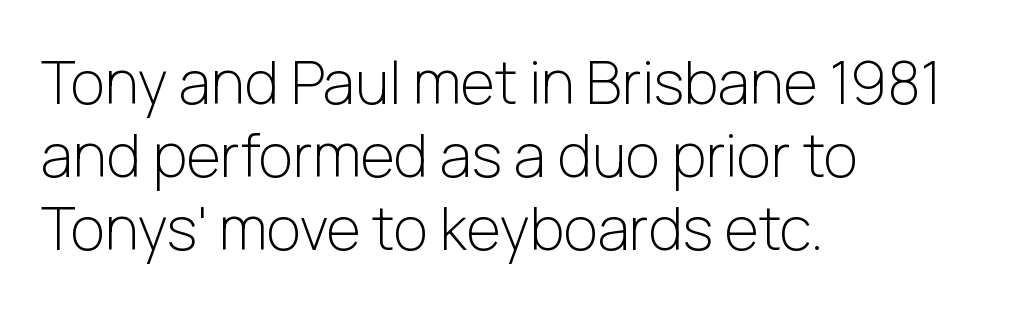
{"serif": "no", "italic": "no", "bold": "no", "weight": "light", "width": "normal", "stroke_contrast": "low", "x_height": "medium", "monospaced": "no", "underline": "no", "align": "left", "line_spacing_ratio": 1.24, "letter_spacing": "normal", "letter_spacing_em": 0.0, "glyph_px": 59}
